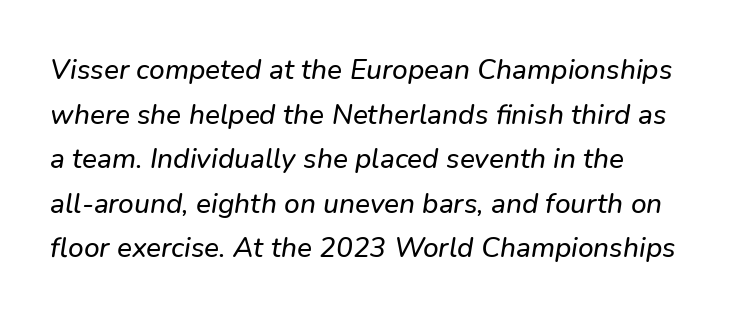
Q: Is the text italic (slanted)? A: Yes, it leans right by about 9 degrees.
Q: Is the text underlined? A: No.
Q: Is the spacing between letters normal or unusually wide? A: Normal.
Q: Is the spacing between lines tight, normal or loose? A: Normal.
Q: Width (condensed, normal, or wide)? A: Normal.
Q: Stroke contrast? A: Low.
Q: x-height? A: Medium.
Q: Monospaced? A: No.
